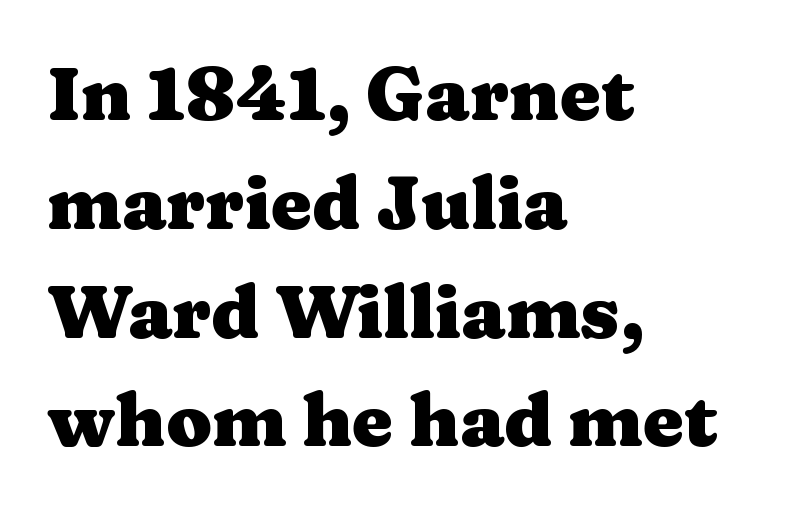
The image shows 74 px heavy, wide serif type, upright; set left-aligned, normal line spacing (1.47x), normal letter spacing, not underlined; medium stroke contrast and a medium x-height.
